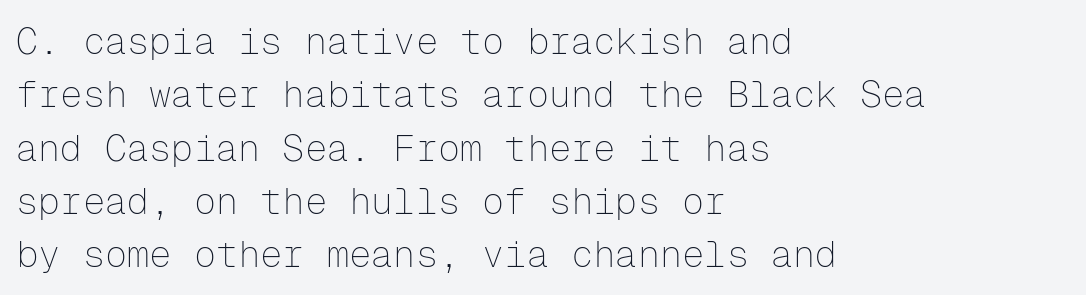
Q: Is the text bold? A: No.
Q: Is the text italic (slanted)? A: No, it is upright.
Q: Is the typeface a serif or a sans-serif typeface? A: Sans-serif.
Q: Is the text underlined? A: No.
Q: How is the paragraph aligned? A: Left-aligned.
Q: Is the spacing between letters normal or unusually wide? A: Normal.
Q: Is the spacing between lines tight, normal or loose? A: Normal.
Q: Width (condensed, normal, or wide)? A: Normal.
Q: Stroke contrast? A: Low.
Q: x-height? A: Medium.
Q: Monospaced? A: Yes.
